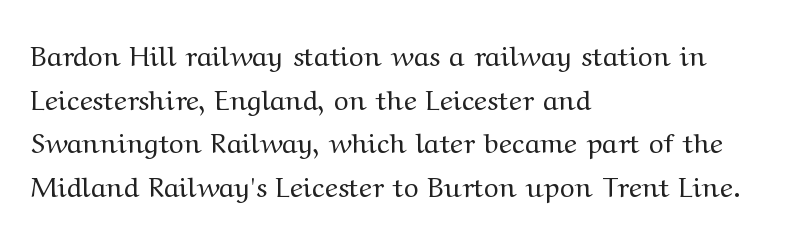
This sample keeps an unexceptional amount of space between lines. Each stroke keeps to a modest, everyday thickness or less. Nobody touched the tracking dial on this one. Spacing verdict: proportional, widths tailored to each character. Posture: upright roman. The paragraph has a hard left edge and a soft right edge.
